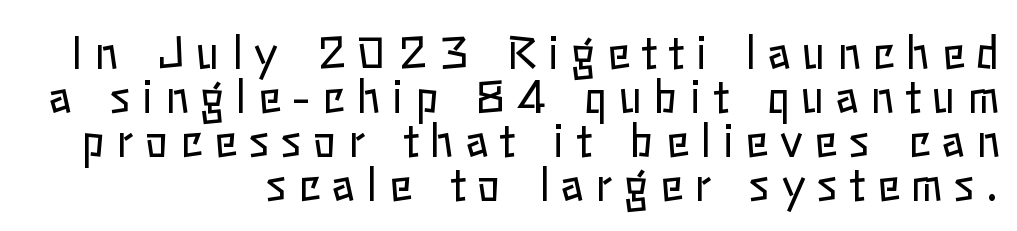
The image shows 43 px regular-weight type, upright; set right-aligned, tight line spacing (1.02x), unusually wide letter spacing (+0.27 em), not underlined; low stroke contrast and a medium x-height.
